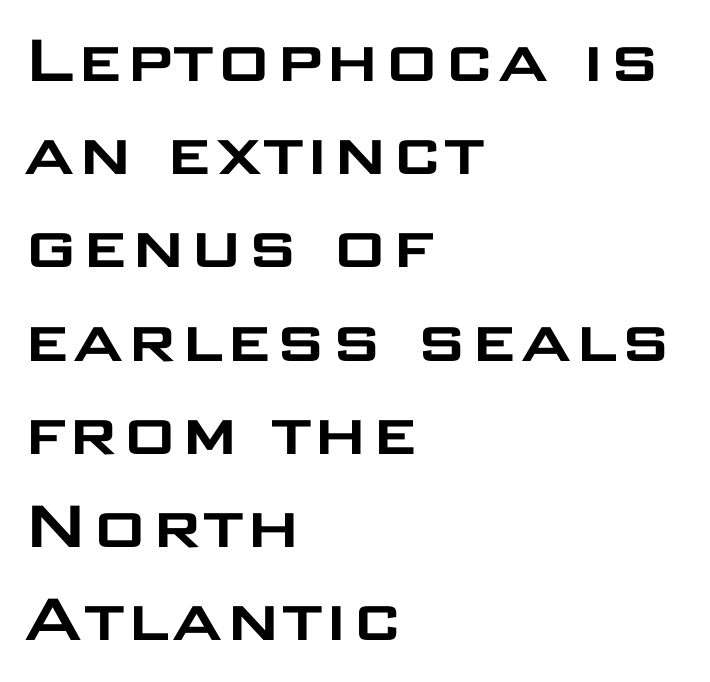
{"serif": "no", "italic": "no", "width": "wide", "stroke_contrast": "low", "x_height": "large", "monospaced": "no", "underline": "no", "align": "left", "line_spacing_ratio": 1.21, "letter_spacing": "normal", "letter_spacing_em": 0.0, "glyph_px": 77}
